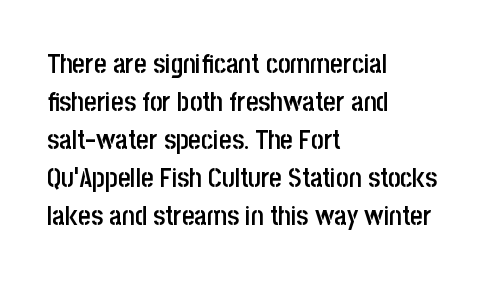
The lines sit at an ordinary, default distance from one another. Compared with typical body copy, the letter spacing here is the same. Casual observation: everything's shoved over to the left. The lettering stays uniformly vertical, giving the passage a roman look.
